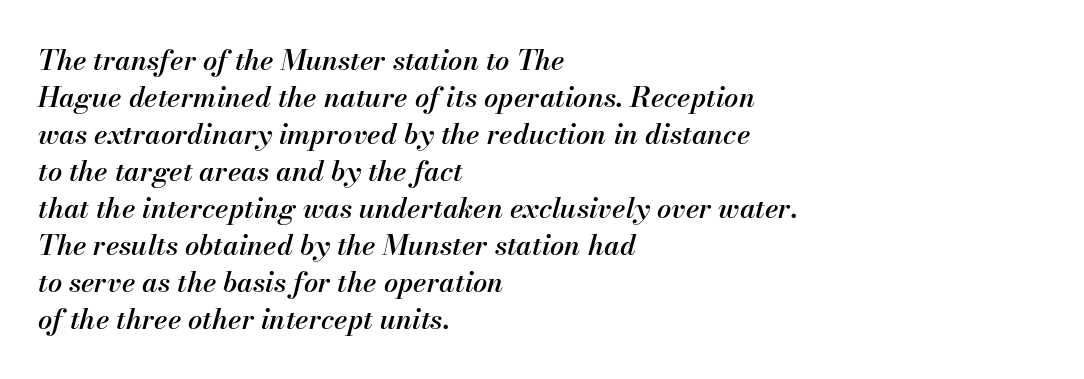
{"italic": "yes", "lean": "right", "slant_degrees": 13, "bold": "semi", "weight": "semibold", "width": "normal", "stroke_contrast": "medium", "x_height": "small", "monospaced": "no", "underline": "no", "align": "left", "line_spacing": "normal", "line_spacing_ratio": 1.32, "letter_spacing": "normal", "letter_spacing_em": 0.0, "glyph_px": 28}
